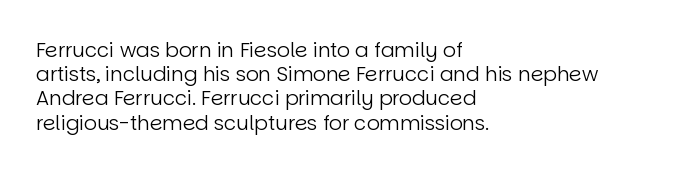
Q: Is the text bold? A: No.
Q: Is the text italic (slanted)? A: No, it is upright.
Q: Is the text underlined? A: No.
Q: How is the paragraph aligned? A: Left-aligned.
Q: Is the spacing between letters normal or unusually wide? A: Normal.
